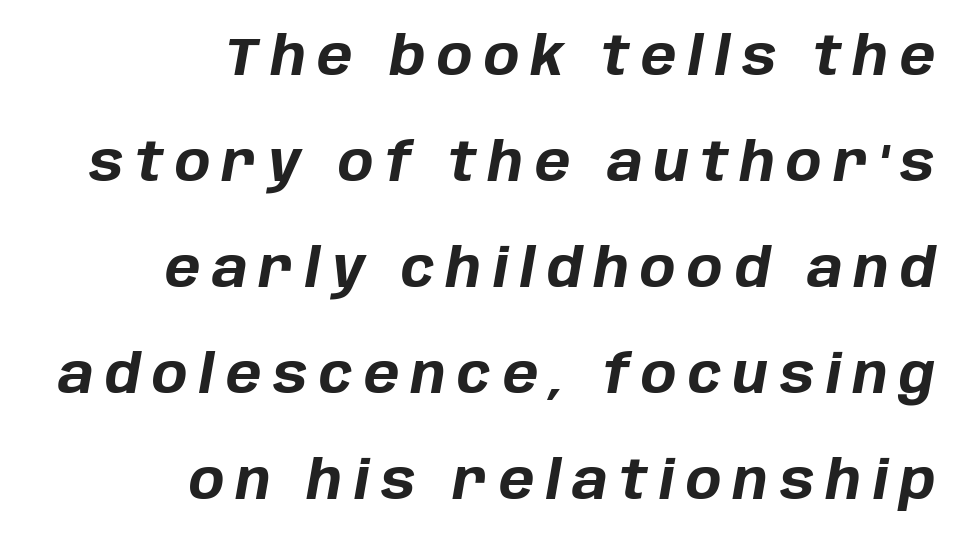
The image shows 53 px bold type, italic (leaning right); set right-aligned, loose line spacing (2.0x), unusually wide letter spacing (+0.22 em), not underlined; low stroke contrast and a large x-height.
